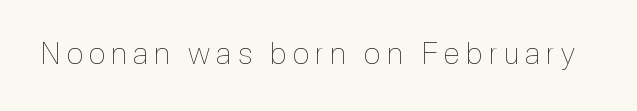
{"italic": "no", "bold": "no", "weight": "thin", "width": "condensed", "x_height": "medium", "monospaced": "no", "underline": "no", "letter_spacing": "wide", "letter_spacing_em": 0.21, "glyph_px": 30}
